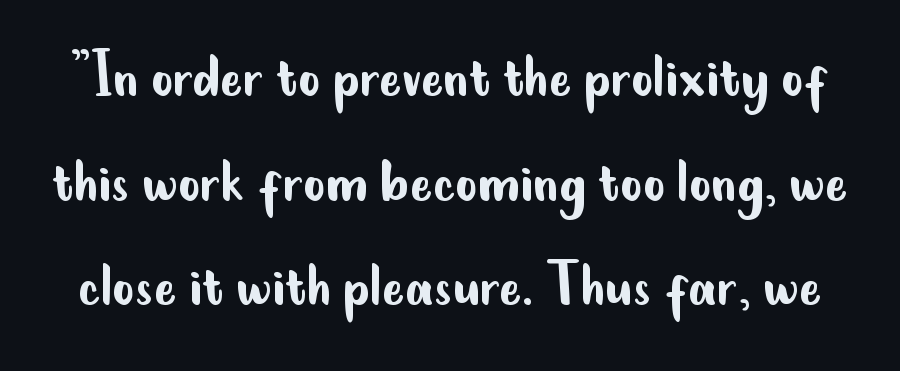
Q: Is the text bold? A: No.
Q: Is the text italic (slanted)? A: No, it is upright.
Q: Is the typeface a serif or a sans-serif typeface? A: Sans-serif.
Q: Is the text underlined? A: No.
Q: Is the spacing between letters normal or unusually wide? A: Normal.
Q: Is the spacing between lines tight, normal or loose? A: Normal.
Q: Width (condensed, normal, or wide)? A: Condensed.
Q: Stroke contrast? A: Low.
Q: x-height? A: Small.
Q: Monospaced? A: No.
